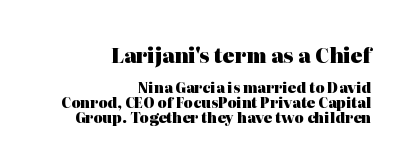
Does the lettering tilt? It doesn't — this is upright. Line endings align vertically; line beginnings do not. Nobody touched the tracking dial on this one. The font is running at its bold setting.
